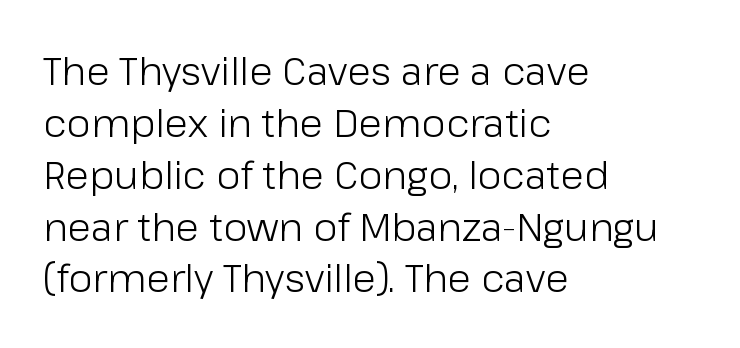
Q: Is the text bold? A: No.
Q: Is the text italic (slanted)? A: No, it is upright.
Q: Is the typeface a serif or a sans-serif typeface? A: Sans-serif.
Q: Is the text underlined? A: No.
Q: How is the paragraph aligned? A: Left-aligned.
Q: Is the spacing between letters normal or unusually wide? A: Normal.
Q: Is the spacing between lines tight, normal or loose? A: Normal.
Q: Width (condensed, normal, or wide)? A: Normal.
Q: Stroke contrast? A: Low.
Q: x-height? A: Medium.
Q: Monospaced? A: No.
